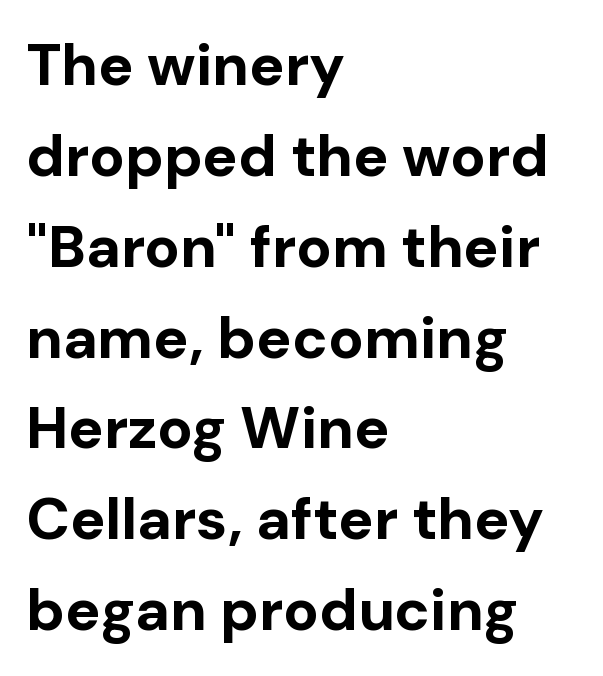
{"serif": "no", "italic": "no", "bold": "yes", "weight": "bold", "width": "normal", "stroke_contrast": "low", "x_height": "medium", "monospaced": "no", "underline": "no", "align": "left", "line_spacing": "normal", "line_spacing_ratio": 1.54, "letter_spacing": "normal", "letter_spacing_em": 0.0, "glyph_px": 59}
